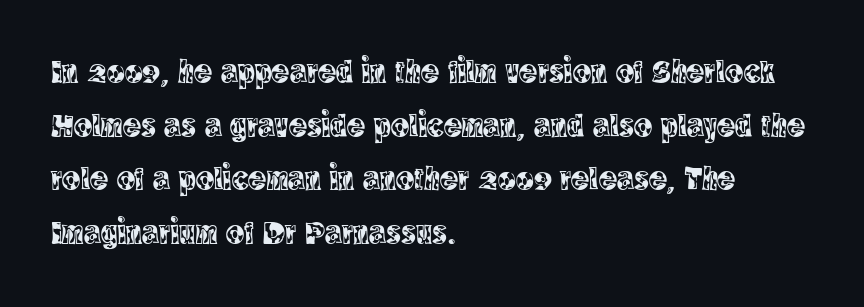
The face used here is proportionally spaced, like ordinary book or web type. Anything drawn beneath the words? Only blank space. The ragged edge is on the right, which tells us the setting is flush left. If you drew a line through each stem, it would be perfectly vertical. The leading is moderate, giving the passage an even texture. The tracking reads as untouched default to a designer's eye.
